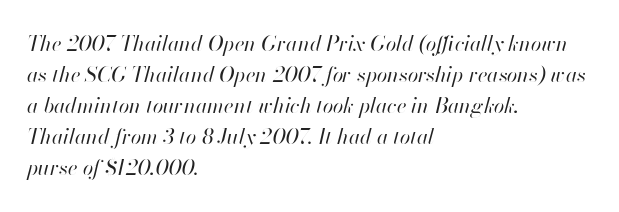
A typesetter would call this zero additional tracking. The space between consecutive lines is moderate. Bold? No — there's no thickening of the strokes. The face used here has a pronounced slope to its letters. These lines stack with their left ends in a neat column. Lines of text with bare space underneath.
